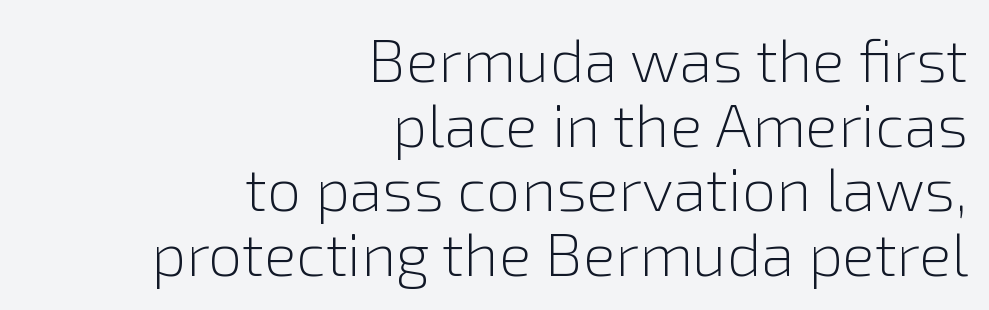
{"serif": "no", "italic": "no", "bold": "no", "weight": "light", "width": "normal", "stroke_contrast": "low", "x_height": "medium", "monospaced": "no", "underline": "no", "align": "right", "line_spacing": "tight", "line_spacing_ratio": 1.06, "letter_spacing": "normal", "letter_spacing_em": 0.0, "glyph_px": 61}
